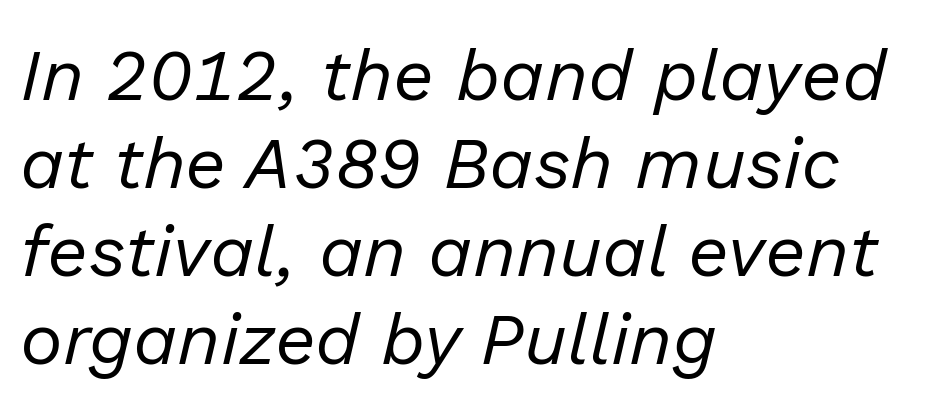
Q: Is the text bold? A: No.
Q: Is the text italic (slanted)? A: Yes, it leans right by about 13 degrees.
Q: Is the text underlined? A: No.
Q: How is the paragraph aligned? A: Left-aligned.
Q: Is the spacing between letters normal or unusually wide? A: Normal.
Q: Width (condensed, normal, or wide)? A: Normal.
Q: Stroke contrast? A: Low.
Q: x-height? A: Medium.
Q: Monospaced? A: No.
